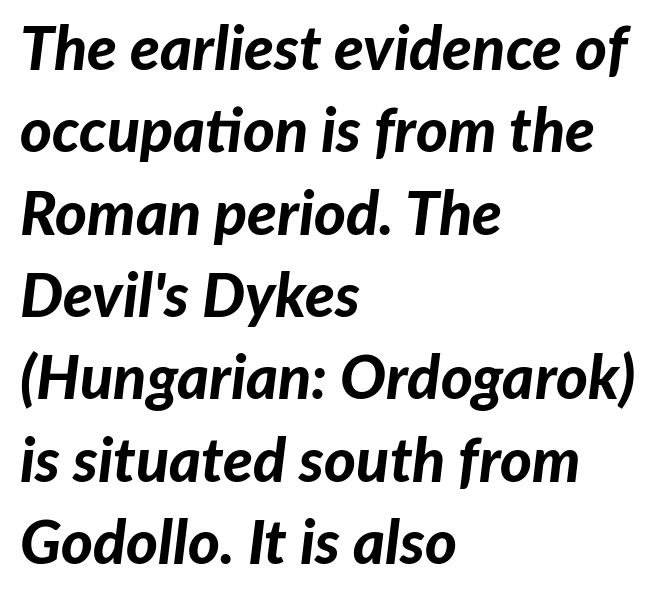
{"italic": "yes", "lean": "right", "slant_degrees": 7, "bold": "yes", "weight": "bold", "width": "normal", "stroke_contrast": "low", "x_height": "medium", "monospaced": "no", "underline": "no", "align": "left", "line_spacing": "normal", "line_spacing_ratio": 1.35, "letter_spacing": "normal", "letter_spacing_em": 0.0, "glyph_px": 61}
